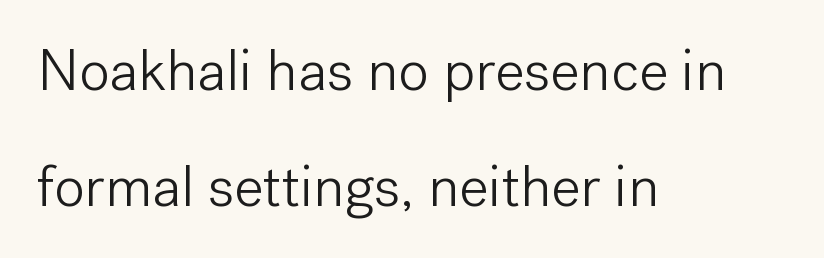
{"serif": "no", "italic": "no", "bold": "no", "weight": "light", "width": "normal", "stroke_contrast": "low", "x_height": "medium", "monospaced": "no", "underline": "no", "align": "left", "line_spacing": "loose", "line_spacing_ratio": 2.0, "letter_spacing": "normal", "letter_spacing_em": 0.0, "glyph_px": 58}
